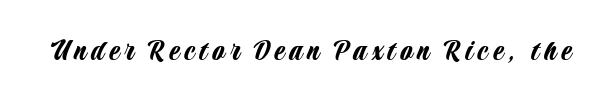
The image shows 31 px condensed sans-serif type; set not underlined; low stroke contrast and a large x-height.
